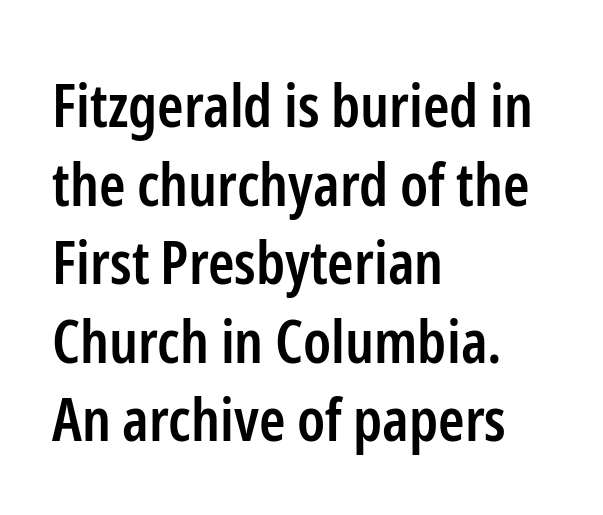
The passage shown is typed in a proportional face where columns would drift. Is the block centered? No — it sits flush against the left margin. Font category for this specimen: sans-serif. This sample uses an upright cut, with every glyph sitting square on the baseline.
